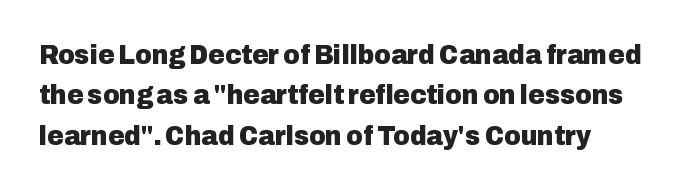
The image shows 28 px heavy sans-serif type, upright; set normal line spacing (1.44x), normal letter spacing, not underlined; low stroke contrast and a medium x-height.
